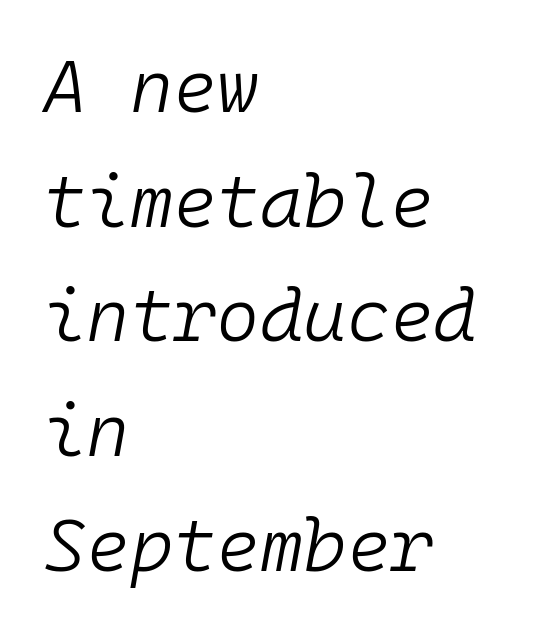
The image shows 74 px light type, italic (leaning right), monospaced; set left-aligned, normal line spacing (1.55x), normal letter spacing, not underlined; low stroke contrast and a medium x-height.
